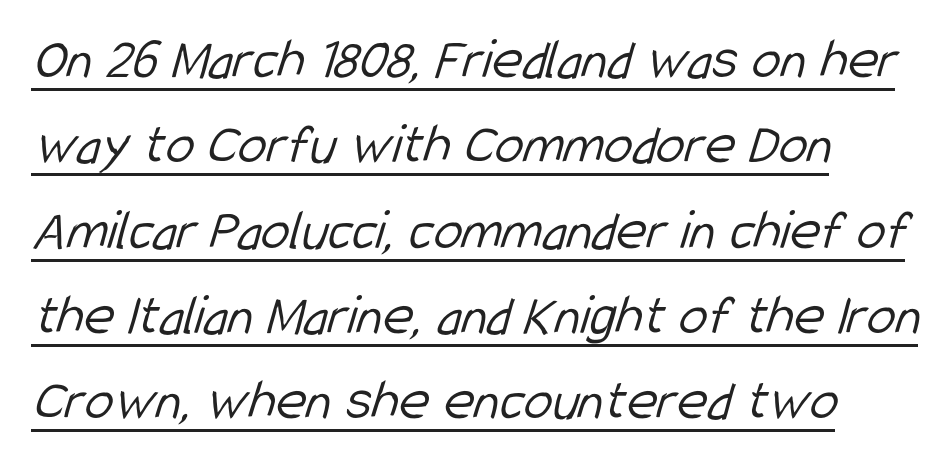
{"serif": "no", "bold": "no", "weight": "light", "width": "condensed", "stroke_contrast": "low", "x_height": "medium", "monospaced": "no", "underline": "yes", "align": "left", "line_spacing": "normal", "line_spacing_ratio": 1.47, "letter_spacing": "normal", "letter_spacing_em": 0.0, "glyph_px": 58}
